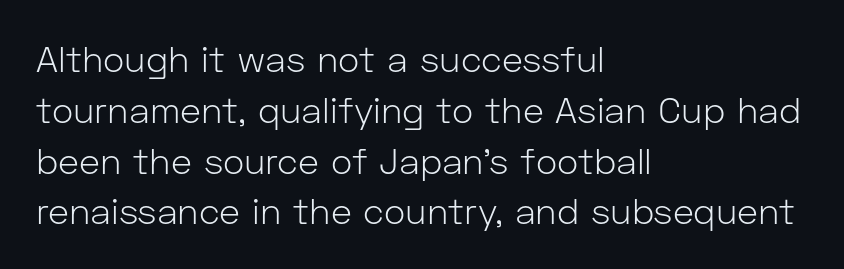
The image shows 36 px light sans-serif type, upright; set left-aligned, normal line spacing (1.41x), normal letter spacing, not underlined; low stroke contrast and a medium x-height.
